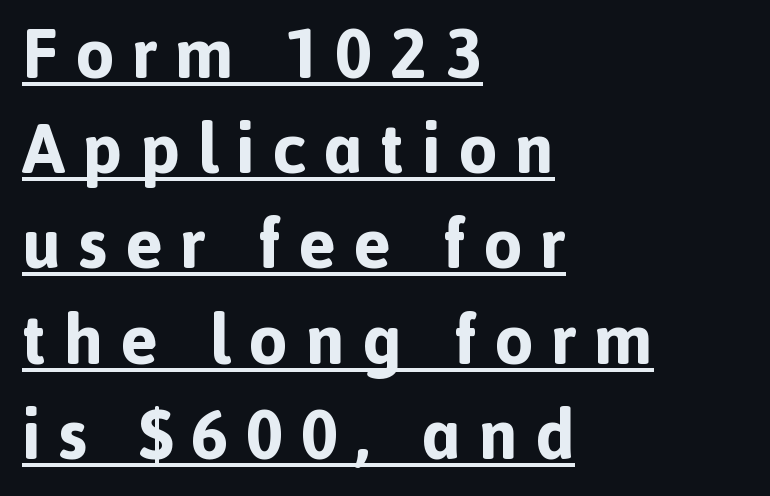
The letters are spread apart with noticeably loose tracking. In terms of weight, the rendering is a true, heavy bold. The letters advance in unequal steps, a hallmark of proportional type. This sample uses a sans-serif face. The rendered words wear a rule along their underside.
